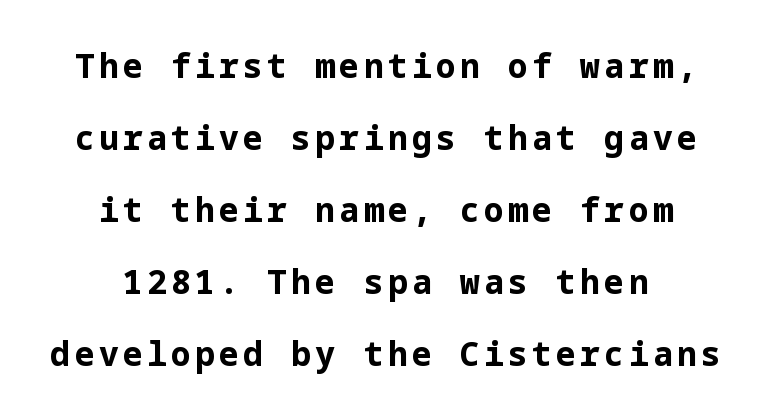
Q: Is the text bold? A: Yes.
Q: Is the text italic (slanted)? A: No, it is upright.
Q: Is the typeface a serif or a sans-serif typeface? A: Sans-serif.
Q: Is the text underlined? A: No.
Q: How is the paragraph aligned? A: Centered.
Q: Is the spacing between lines tight, normal or loose? A: Loose.
Q: Width (condensed, normal, or wide)? A: Normal.
Q: Stroke contrast? A: Low.
Q: x-height? A: Medium.
